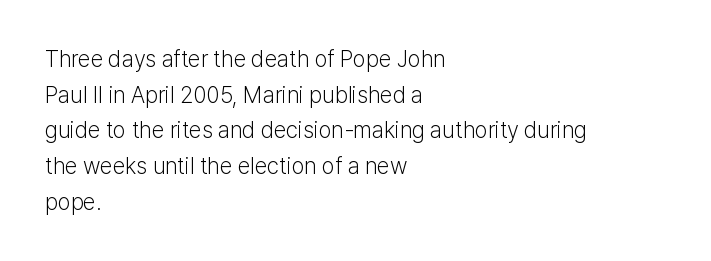
Baseline-to-baseline distance is the conventional proportion of letter height. The passage is arranged the way most books set body copy — flush left. The glyphs are unaccompanied by any horizontal stroke below them. The gaps between neighbouring characters are ordinary and unremarkable.
